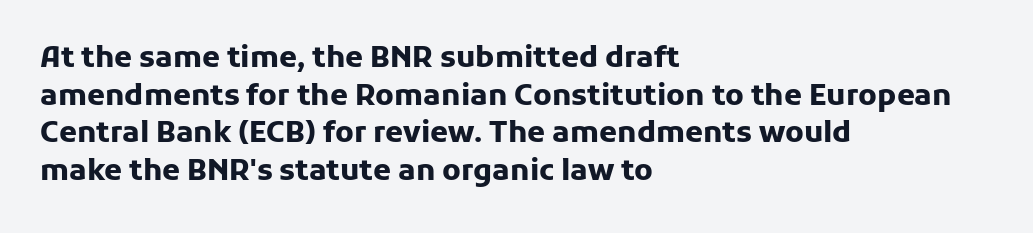
{"serif": "no", "italic": "no", "bold": "yes", "weight": "heavy", "width": "normal", "stroke_contrast": "low", "x_height": "medium", "monospaced": "no", "underline": "no", "align": "left", "line_spacing": "normal", "line_spacing_ratio": 1.3, "letter_spacing": "normal", "letter_spacing_em": 0.0, "glyph_px": 29}
